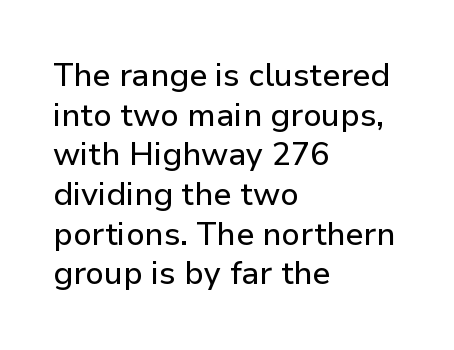
No italicization has been applied; the sample stays upright. Decoration check: the copy has no underline. Horizontally, the lines are justified to the leading edge only. Caption: standard tracking, unaltered. To sum up the face: it is a sans, with no serifs.
